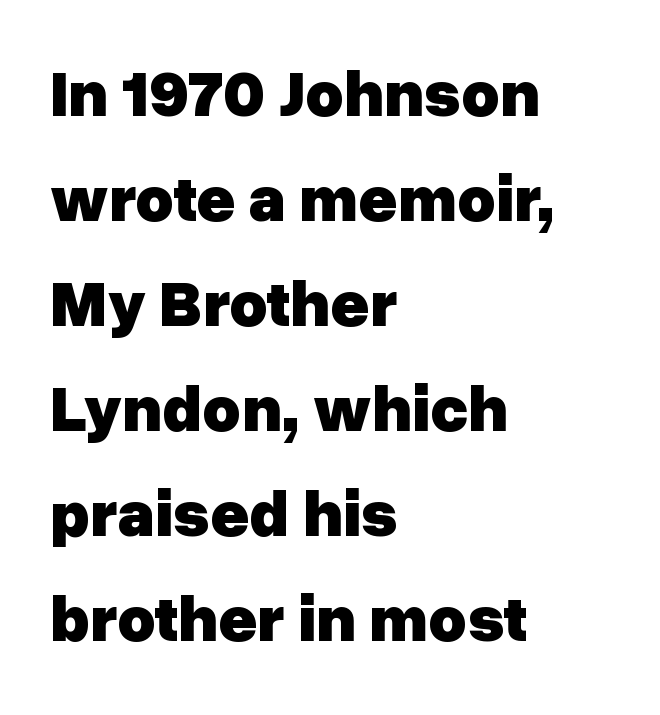
Q: Is the text bold? A: Yes.
Q: Is the text italic (slanted)? A: No, it is upright.
Q: Is the typeface a serif or a sans-serif typeface? A: Sans-serif.
Q: Is the text underlined? A: No.
Q: How is the paragraph aligned? A: Left-aligned.
Q: Is the spacing between letters normal or unusually wide? A: Normal.
Q: Is the spacing between lines tight, normal or loose? A: Normal.
Q: Width (condensed, normal, or wide)? A: Normal.
Q: Stroke contrast? A: Low.
Q: x-height? A: Medium.
Q: Monospaced? A: No.
